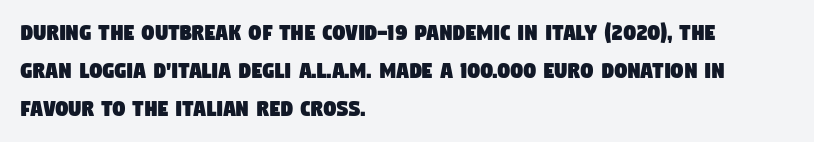
The image shows 25 px text type; set left-aligned, normal line spacing (1.52x), normal letter spacing, not underlined.
